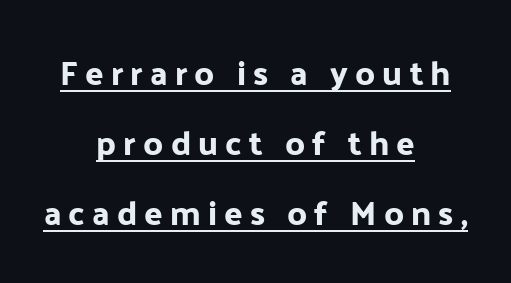
Q: Is the text italic (slanted)? A: No, it is upright.
Q: Is the typeface a serif or a sans-serif typeface? A: Sans-serif.
Q: Is the text underlined? A: Yes.
Q: How is the paragraph aligned? A: Centered.
Q: Is the spacing between letters normal or unusually wide? A: Unusually wide.
Q: Is the spacing between lines tight, normal or loose? A: Loose.
Q: Width (condensed, normal, or wide)? A: Normal.
Q: Stroke contrast? A: Low.
Q: x-height? A: Medium.
Q: Monospaced? A: No.
